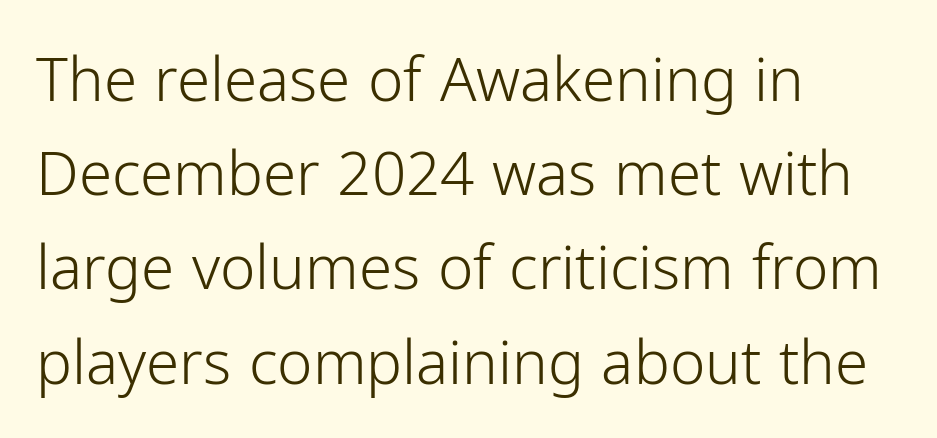
Q: Is the text bold? A: No.
Q: Is the text italic (slanted)? A: No, it is upright.
Q: Is the typeface a serif or a sans-serif typeface? A: Sans-serif.
Q: Is the text underlined? A: No.
Q: How is the paragraph aligned? A: Left-aligned.
Q: Is the spacing between letters normal or unusually wide? A: Normal.
Q: Is the spacing between lines tight, normal or loose? A: Normal.
Q: Width (condensed, normal, or wide)? A: Normal.
Q: Stroke contrast? A: Low.
Q: x-height? A: Medium.
Q: Monospaced? A: No.
